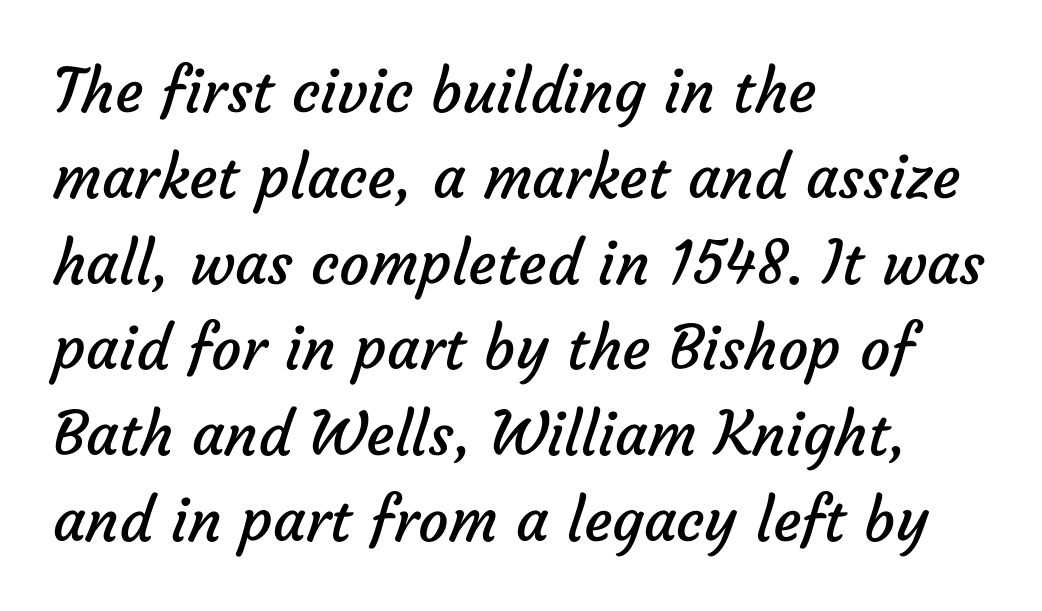
Nobody touched the tracking dial on this one. Spacing verdict: proportional, widths tailored to each character. The lines in this sample share a left origin and differ only in where they stop. These glyphs show unthickened strokes, regular width or finer. Words float on clear page, feet unadorned. Students, observe: this is what conventionally led text looks like.
